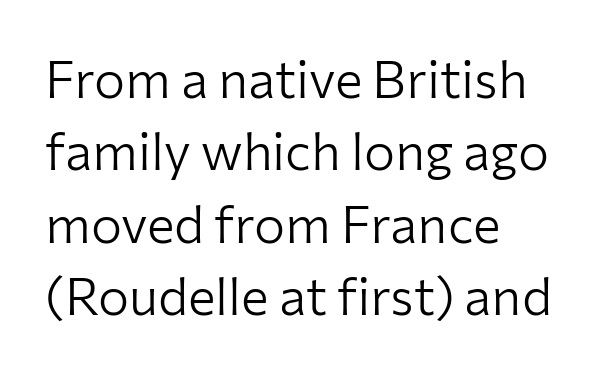
{"serif": "no", "italic": "no", "bold": "no", "weight": "light", "width": "normal", "stroke_contrast": "low", "x_height": "medium", "monospaced": "no", "underline": "no", "align": "left", "line_spacing": "normal", "line_spacing_ratio": 1.39, "letter_spacing": "normal", "letter_spacing_em": 0.0, "glyph_px": 52}
